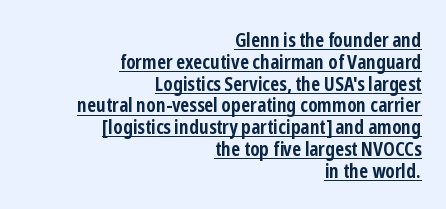
{"italic": "no", "bold": "yes", "underline": "yes", "align": "right", "line_spacing": "tight", "line_spacing_ratio": 1.09, "letter_spacing": "normal", "letter_spacing_em": 0.0, "glyph_px": 20}
